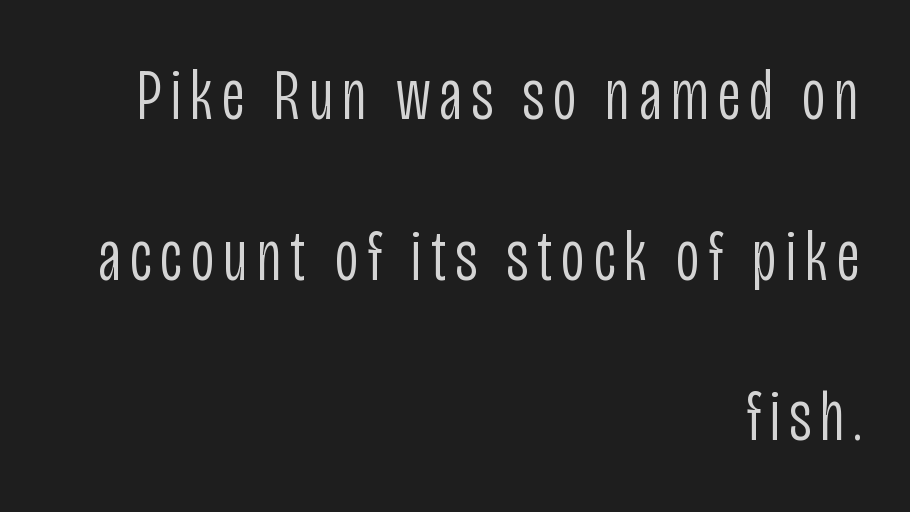
Q: Is the text bold? A: No.
Q: Is the text italic (slanted)? A: No, it is upright.
Q: Is the typeface a serif or a sans-serif typeface? A: Sans-serif.
Q: Is the text underlined? A: No.
Q: How is the paragraph aligned? A: Right-aligned.
Q: Is the spacing between lines tight, normal or loose? A: Loose.
Q: Width (condensed, normal, or wide)? A: Condensed.
Q: Stroke contrast? A: Low.
Q: x-height? A: Large.
Q: Monospaced? A: No.
